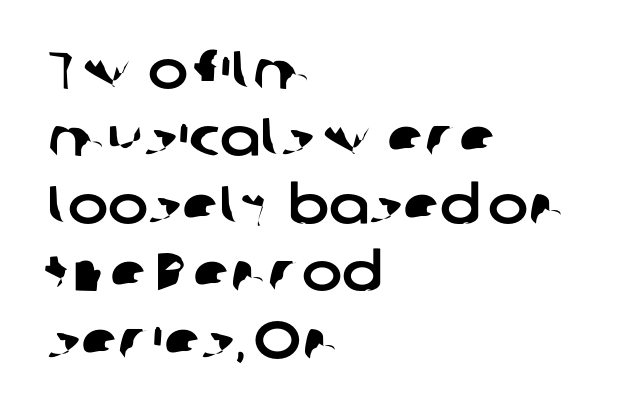
Q: Is the typeface a serif or a sans-serif typeface? A: Sans-serif.
Q: Is the text underlined? A: No.
Q: How is the paragraph aligned? A: Left-aligned.
Q: Is the spacing between letters normal or unusually wide? A: Normal.
Q: Is the spacing between lines tight, normal or loose? A: Normal.
Q: Width (condensed, normal, or wide)? A: Normal.
Q: Stroke contrast? A: Low.
Q: x-height? A: Medium.
Q: Monospaced? A: No.
